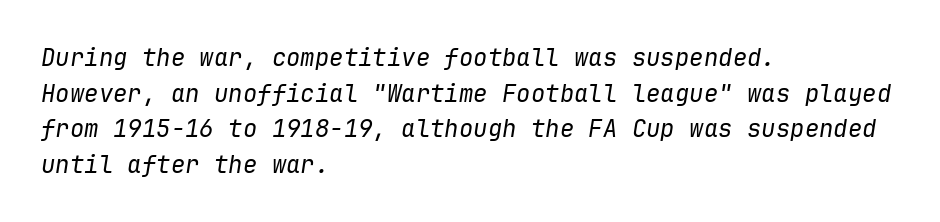
The string is rendered with underlining switched off. The letterforms sit shoulder to shoulder at normal distance. No chunkiness to these letters — they're not bold. Does the copy run flush right? No — it runs flush left. These lines sit exactly where default settings would place them.
